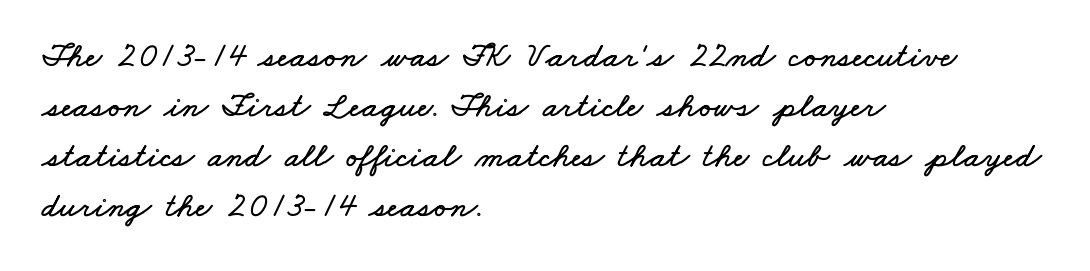
Rows of type keep a routine distance in the vertical direction. Observe the ordinary spacing: letters are neighbours, not strangers. These lines are set flush left with a ragged right edge. Character widths vary here, with narrow letters taking less room than wide ones.
